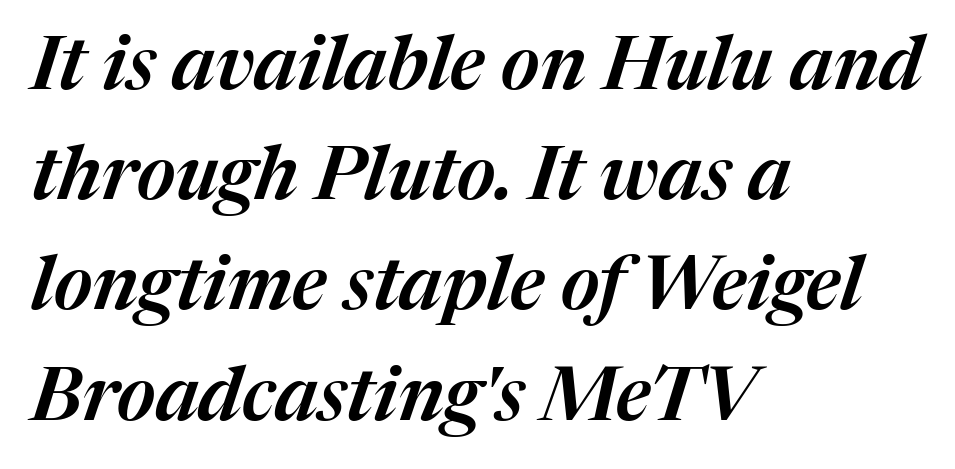
The image shows 75 px text type, italic (leaning right); set left-aligned, normal line spacing (1.47x), normal letter spacing, not underlined; medium stroke contrast and a medium x-height.
